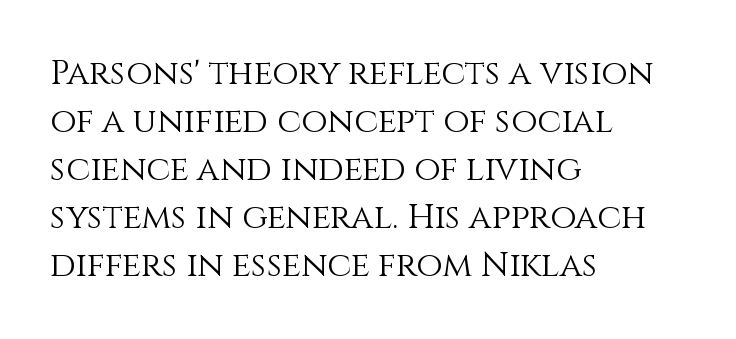
{"italic": "no", "bold": "no", "weight": "light", "width": "normal", "stroke_contrast": "medium", "x_height": "large", "monospaced": "no", "underline": "no", "align": "left", "line_spacing": "normal", "line_spacing_ratio": 1.41, "letter_spacing": "normal", "letter_spacing_em": 0.0, "glyph_px": 34}
